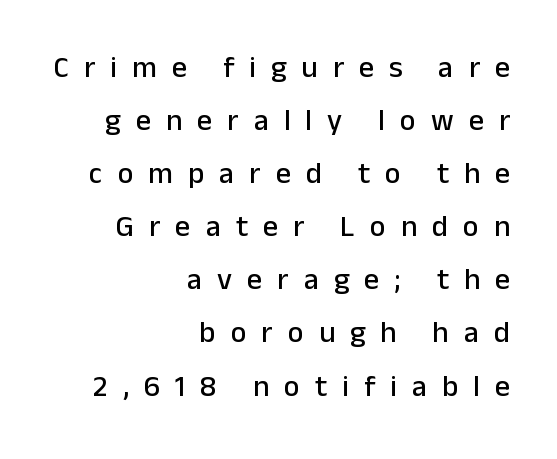
The image shows 30 px sans-serif type, upright; set right-aligned, line spacing 1.77x, unusually wide letter spacing (+0.5 em), not underlined; low stroke contrast and a medium x-height.
